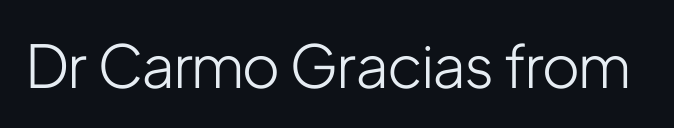
Q: Is the text bold? A: No.
Q: Is the text italic (slanted)? A: No, it is upright.
Q: Is the typeface a serif or a sans-serif typeface? A: Sans-serif.
Q: Is the text underlined? A: No.
Q: Is the spacing between letters normal or unusually wide? A: Normal.
Q: Width (condensed, normal, or wide)? A: Condensed.
Q: Stroke contrast? A: Low.
Q: x-height? A: Medium.
Q: Monospaced? A: No.
